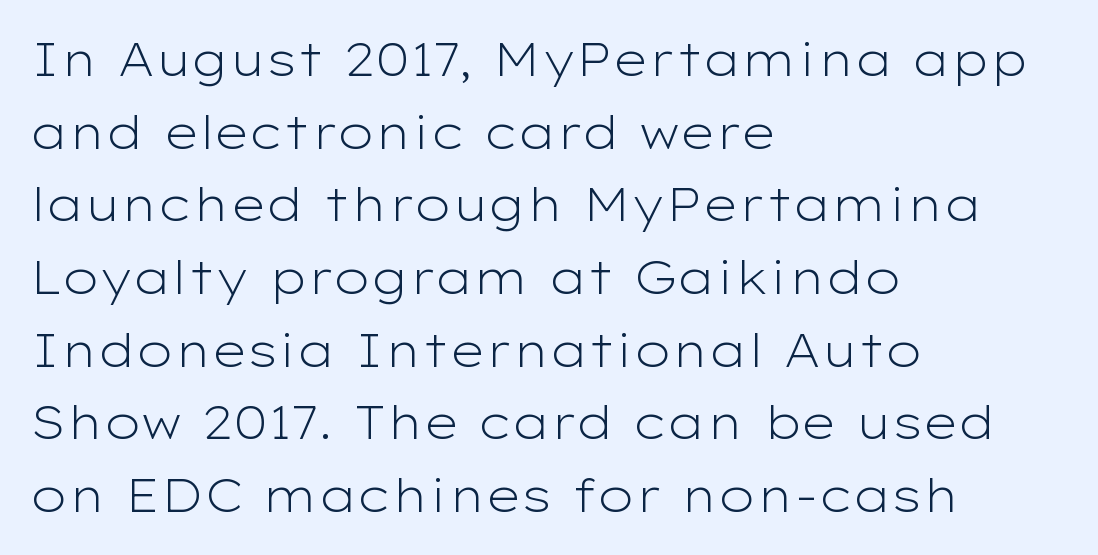
Proportional: the letters do not fall into vertical columns. Honestly, there is no underline to notice here at all. Is the type heavy? It reads as light-to-regular instead. Leading matches the norm, producing a regular column.
